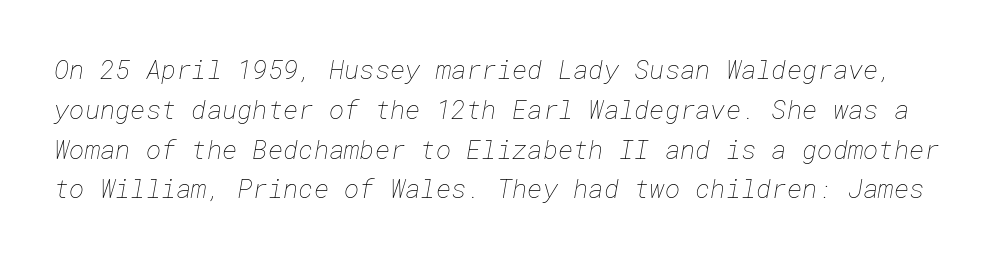
{"bold": "no", "underline": "no", "line_spacing": "normal", "line_spacing_ratio": 1.53, "letter_spacing": "normal", "letter_spacing_em": 0.0, "glyph_px": 26}
